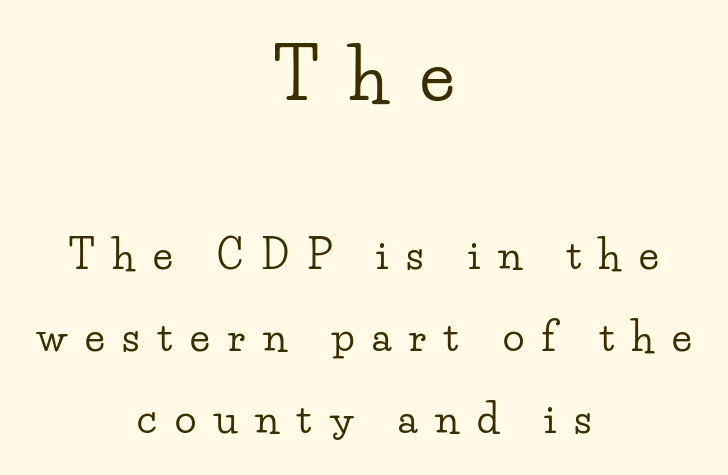
{"serif": "yes", "italic": "no", "width": "wide", "stroke_contrast": "low", "x_height": "small", "monospaced": "no", "underline": "no", "align": "center", "line_spacing": "loose", "line_spacing_ratio": 2.05, "letter_spacing": "wide", "letter_spacing_em": 0.45, "larger_block": "first", "size_ratio": 1.75, "glyph_px": 70}
